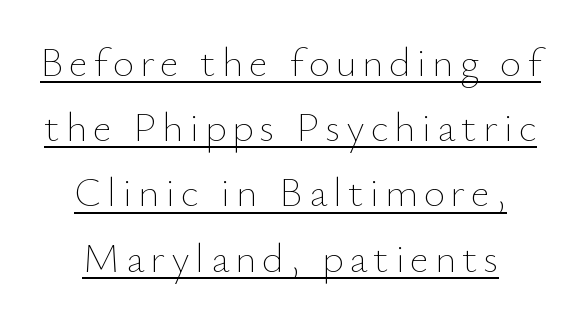
The image shows 41 px thin type, upright; set centered, normal line spacing (1.59x), underlined; low stroke contrast and a small x-height.
